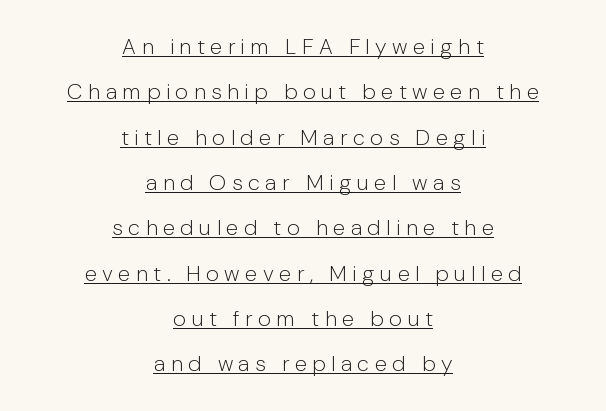
Q: Is the text bold? A: No.
Q: Is the text italic (slanted)? A: No, it is upright.
Q: Is the text underlined? A: Yes.
Q: How is the paragraph aligned? A: Centered.
Q: Is the spacing between letters normal or unusually wide? A: Unusually wide.
Q: Is the spacing between lines tight, normal or loose? A: Loose.
